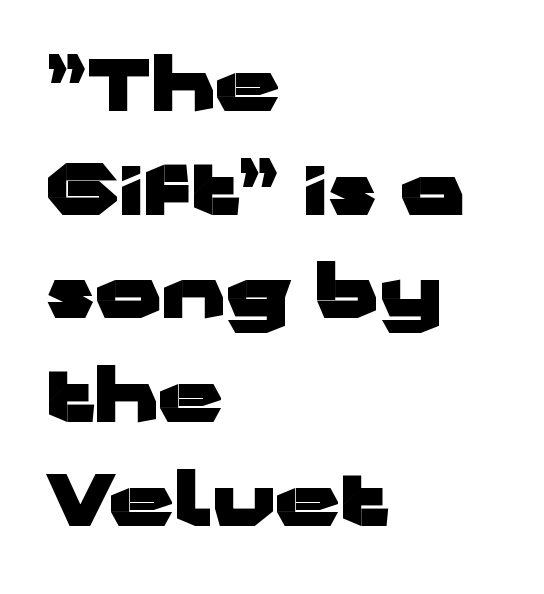
{"serif": "no", "italic": "no", "bold": "yes", "weight": "heavy", "width": "wide", "stroke_contrast": "low", "x_height": "medium", "monospaced": "no", "underline": "no", "align": "left", "line_spacing": "normal", "line_spacing_ratio": 1.44, "letter_spacing": "normal", "letter_spacing_em": 0.0, "glyph_px": 72}
